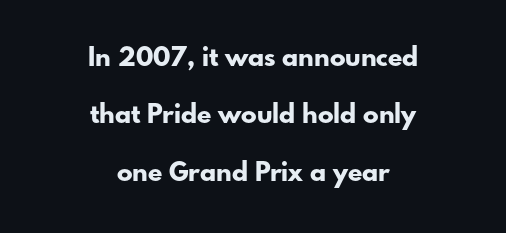
This rendering uses center alignment, leaving both contours irregular but symmetric. Compared with an ordinary text face, these strokes are far heavier — a full bold. Nope, not italic — everything's standing straight. The strip under each line holds only bare page.
